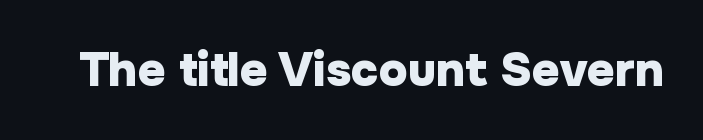
The image shows 48 px heavy sans-serif type, upright; set normal letter spacing, not underlined; low stroke contrast and a medium x-height.
